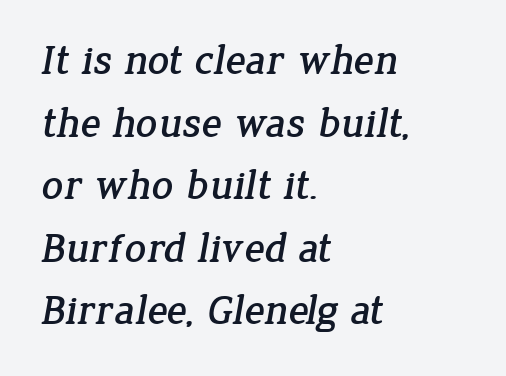
These lines sit exactly where default settings would place them. Alignment: flush left. Between one letter and the next there's only the usual sliver of space. Small tapered or slab feet sit at the stroke ends, so this counts as serif.
